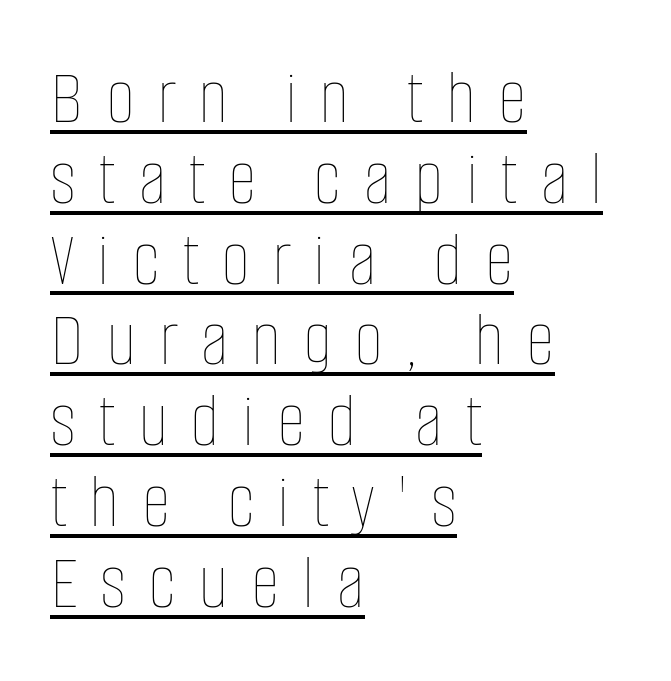
Q: Is the text bold? A: No.
Q: Is the text italic (slanted)? A: No, it is upright.
Q: Is the text underlined? A: Yes.
Q: How is the paragraph aligned? A: Left-aligned.
Q: Is the spacing between letters normal or unusually wide? A: Unusually wide.
Q: Is the spacing between lines tight, normal or loose? A: Tight.
Q: Width (condensed, normal, or wide)? A: Condensed.
Q: Stroke contrast? A: Low.
Q: x-height? A: Large.
Q: Monospaced? A: No.
